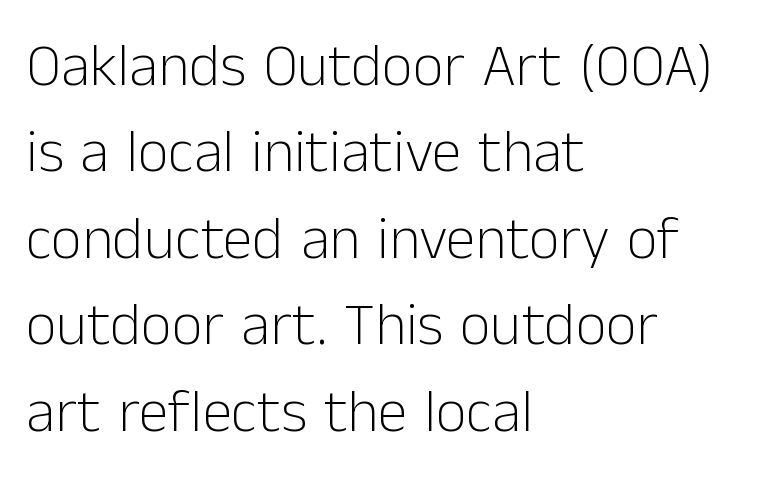
Q: Is the text bold? A: No.
Q: Is the text italic (slanted)? A: No, it is upright.
Q: Is the typeface a serif or a sans-serif typeface? A: Sans-serif.
Q: Is the text underlined? A: No.
Q: How is the paragraph aligned? A: Left-aligned.
Q: Is the spacing between letters normal or unusually wide? A: Normal.
Q: Is the spacing between lines tight, normal or loose? A: Normal.
Q: Width (condensed, normal, or wide)? A: Normal.
Q: Stroke contrast? A: Low.
Q: x-height? A: Medium.
Q: Monospaced? A: No.
